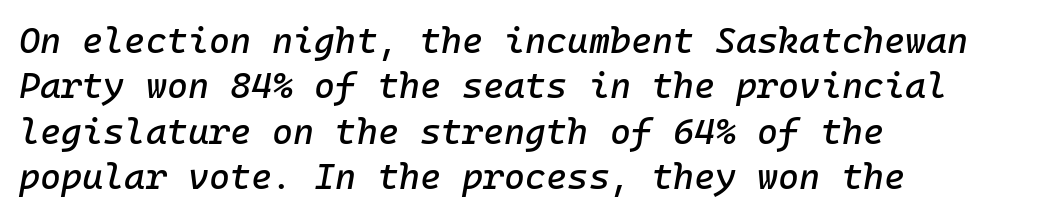
The image shows 36 px text type, italic (leaning right); set left-aligned, normal line spacing (1.26x), normal letter spacing, not underlined; low stroke contrast and a medium x-height.
